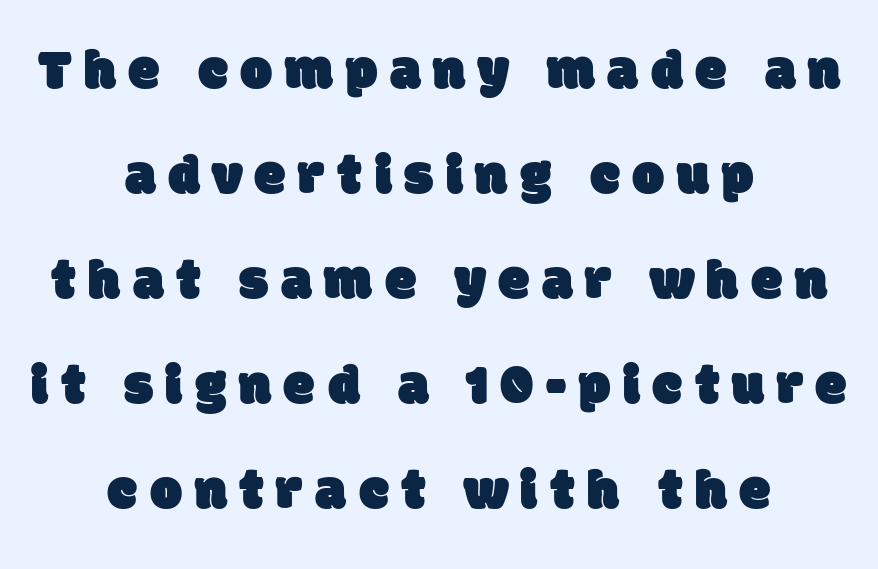
Q: Is the typeface a serif or a sans-serif typeface? A: Sans-serif.
Q: Is the text underlined? A: No.
Q: How is the paragraph aligned? A: Centered.
Q: Is the spacing between letters normal or unusually wide? A: Unusually wide.
Q: Width (condensed, normal, or wide)? A: Normal.
Q: Stroke contrast? A: Low.
Q: x-height? A: Large.
Q: Monospaced? A: No.
